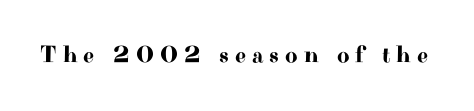
The image shows 24 px text type, upright; set unusually wide letter spacing (+0.25 em), not underlined.
